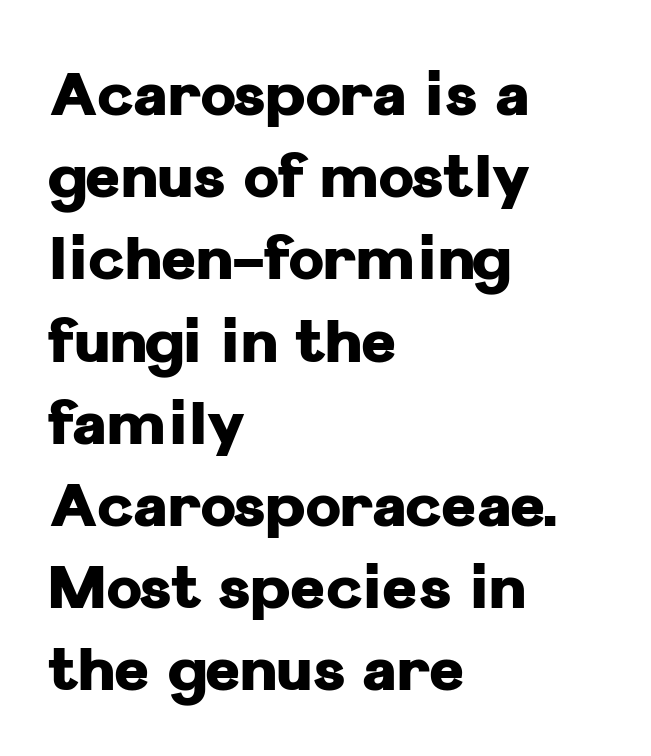
The image shows 60 px heavy sans-serif type, upright; set left-aligned, normal line spacing (1.37x), normal letter spacing, not underlined; low stroke contrast and a medium x-height.
